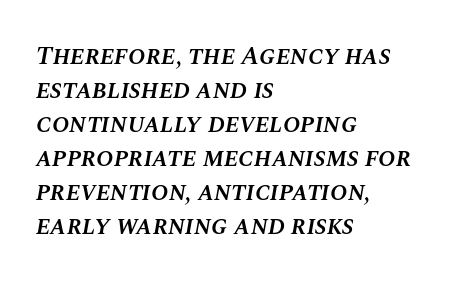
Q: Is the text bold? A: Semi-bold.
Q: Is the text italic (slanted)? A: Yes, it leans right by about 10 degrees.
Q: Is the text underlined? A: No.
Q: How is the paragraph aligned? A: Left-aligned.
Q: Is the spacing between letters normal or unusually wide? A: Normal.
Q: Is the spacing between lines tight, normal or loose? A: Normal.
